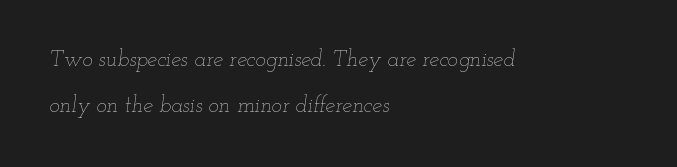
Q: Is the text bold? A: No.
Q: Is the text italic (slanted)? A: Yes, it leans right by about 12 degrees.
Q: Is the text underlined? A: No.
Q: How is the paragraph aligned? A: Left-aligned.
Q: Is the spacing between letters normal or unusually wide? A: Normal.
Q: Is the spacing between lines tight, normal or loose? A: Loose.
